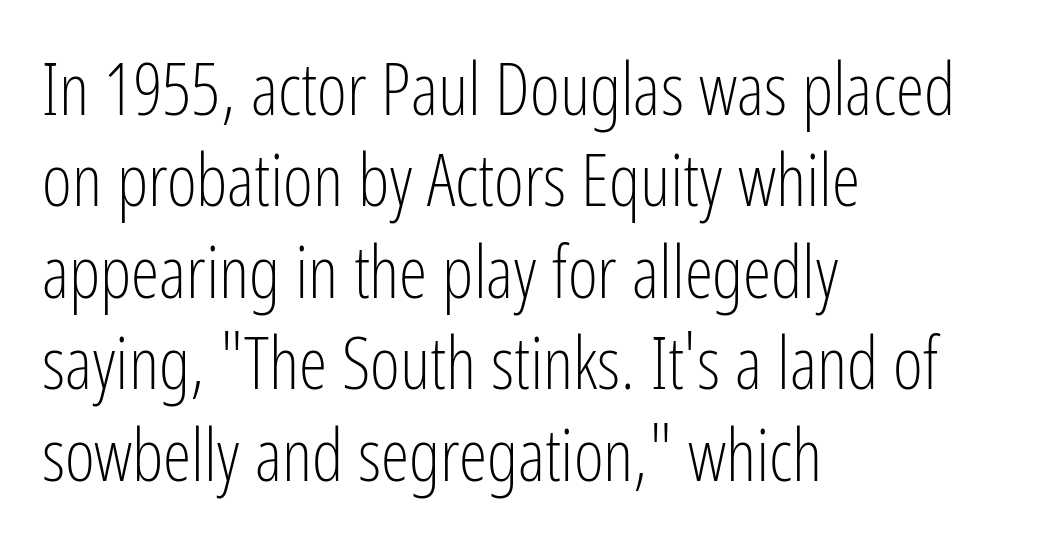
{"serif": "no", "italic": "no", "bold": "no", "weight": "light", "width": "condensed", "stroke_contrast": "low", "x_height": "medium", "monospaced": "no", "underline": "no", "align": "left", "line_spacing": "normal", "line_spacing_ratio": 1.27, "letter_spacing": "normal", "letter_spacing_em": 0.0, "glyph_px": 72}
